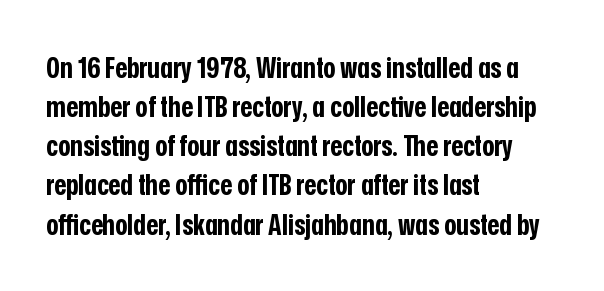
The image shows 29 px bold, condensed sans-serif type, upright; set left-aligned, normal line spacing (1.35x), normal letter spacing, not underlined; low stroke contrast and a medium x-height.
